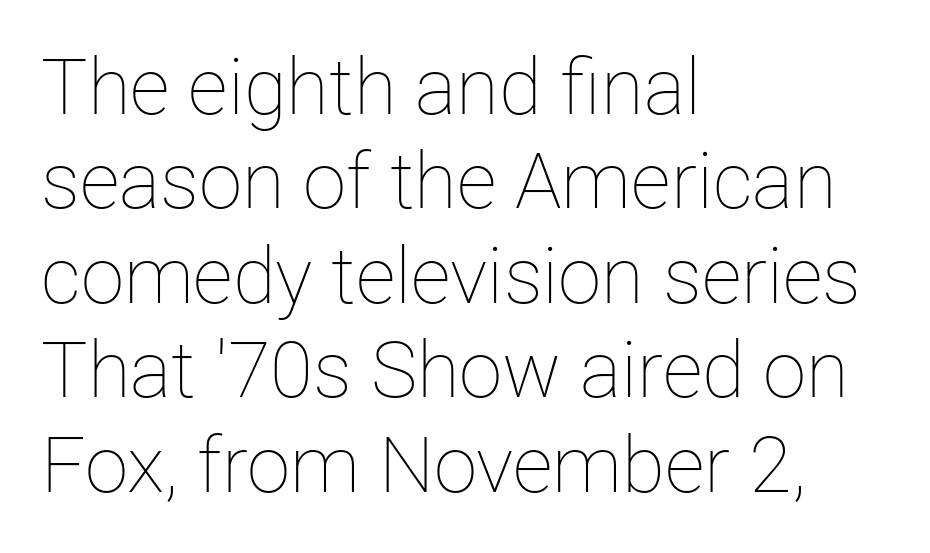
The image shows 78 px thin type, upright; set left-aligned, line spacing 1.21x, normal letter spacing, not underlined; low stroke contrast and a medium x-height.
